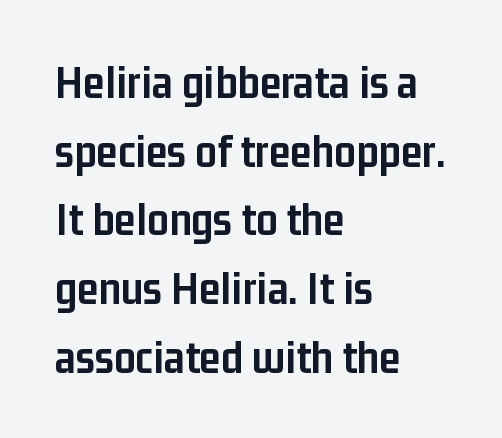
Q: Is the text bold? A: Yes.
Q: Is the text italic (slanted)? A: No, it is upright.
Q: Is the typeface a serif or a sans-serif typeface? A: Sans-serif.
Q: Is the text underlined? A: No.
Q: How is the paragraph aligned? A: Left-aligned.
Q: Is the spacing between letters normal or unusually wide? A: Normal.
Q: Is the spacing between lines tight, normal or loose? A: Normal.
Q: Width (condensed, normal, or wide)? A: Condensed.
Q: Stroke contrast? A: Low.
Q: x-height? A: Medium.
Q: Monospaced? A: No.
